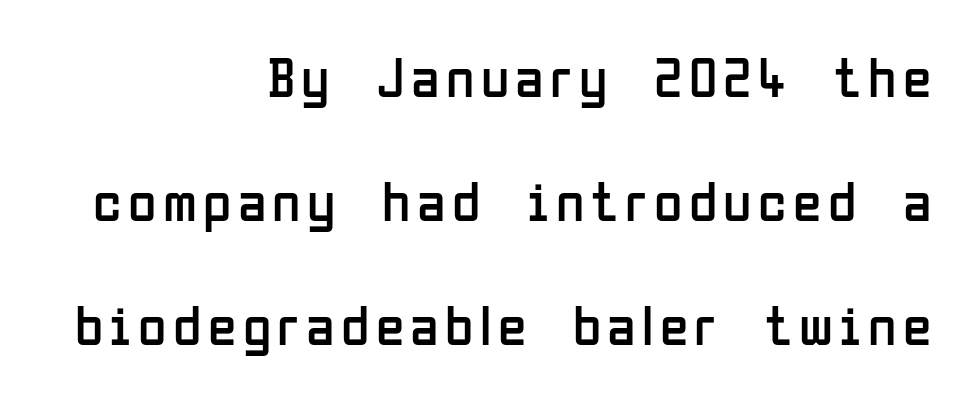
The image shows 58 px regular-weight, condensed sans-serif type, upright; set right-aligned, loose line spacing (2.14x), not underlined; low stroke contrast and a medium x-height.
